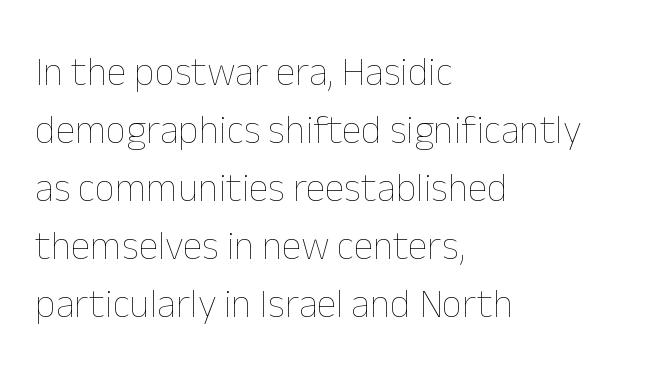
The image shows 40 px thin type, upright; set left-aligned, normal line spacing (1.45x), normal letter spacing, not underlined; low stroke contrast and a medium x-height.
